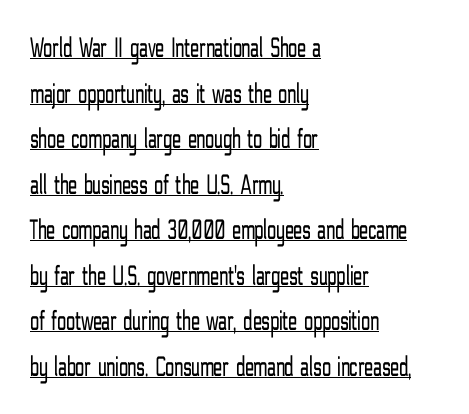
{"serif": "no", "italic": "no", "bold": "no", "weight": "light", "width": "condensed", "stroke_contrast": "low", "x_height": "medium", "monospaced": "no", "underline": "yes", "align": "left", "line_spacing": "normal", "line_spacing_ratio": 1.57, "letter_spacing": "normal", "letter_spacing_em": 0.0, "glyph_px": 29}
